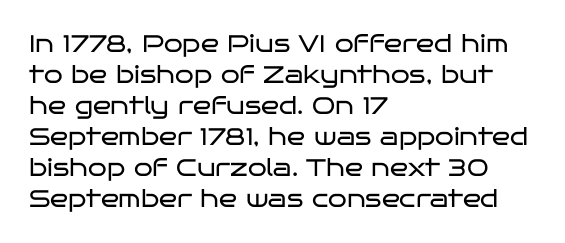
The image shows 24 px text type, upright; set left-aligned, normal line spacing (1.29x), normal letter spacing, not underlined.
